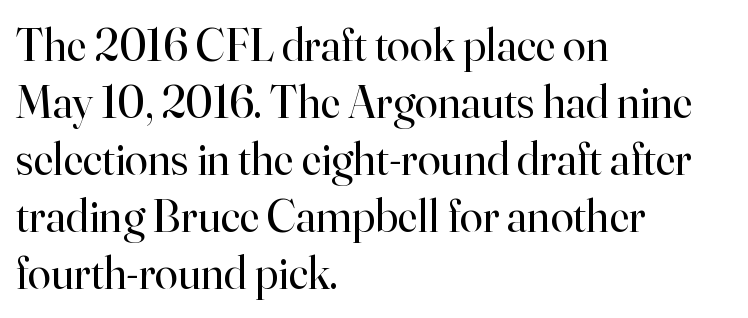
Q: Is the text bold? A: No.
Q: Is the text italic (slanted)? A: No, it is upright.
Q: Is the typeface a serif or a sans-serif typeface? A: Serif.
Q: Is the text underlined? A: No.
Q: How is the paragraph aligned? A: Left-aligned.
Q: Is the spacing between letters normal or unusually wide? A: Normal.
Q: Width (condensed, normal, or wide)? A: Normal.
Q: Stroke contrast? A: High.
Q: x-height? A: Small.
Q: Monospaced? A: No.
